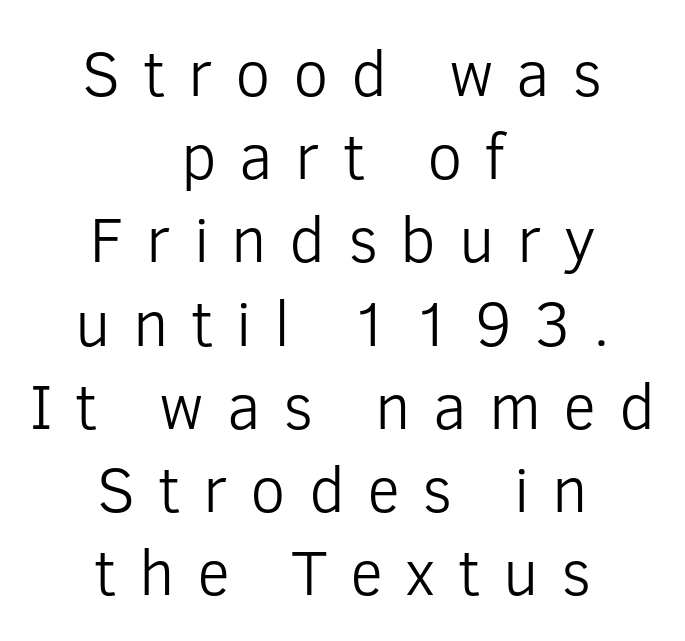
{"serif": "no", "italic": "no", "bold": "no", "weight": "light", "width": "normal", "stroke_contrast": "low", "x_height": "medium", "monospaced": "no", "underline": "no", "align": "center", "line_spacing": "normal", "line_spacing_ratio": 1.3, "letter_spacing": "wide", "letter_spacing_em": 0.35, "glyph_px": 64}
